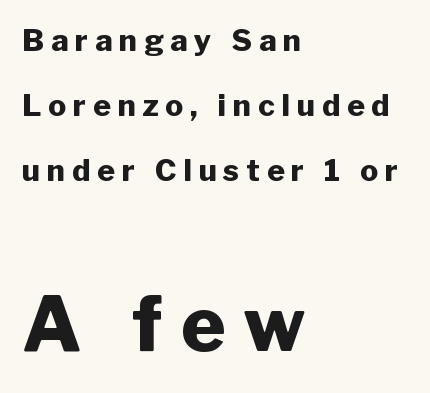
Q: Is the text bold? A: Yes.
Q: Is the text italic (slanted)? A: No, it is upright.
Q: Is the typeface a serif or a sans-serif typeface? A: Sans-serif.
Q: Is the text underlined? A: No.
Q: How is the paragraph aligned? A: Left-aligned.
Q: Is the spacing between letters normal or unusually wide? A: Unusually wide.
Q: Is the spacing between lines tight, normal or loose? A: Loose.
Q: Which block of text is set in a larger size, the first (top) or the second (bottom)? A: The second (bottom) one.
Q: Width (condensed, normal, or wide)? A: Normal.
Q: Stroke contrast? A: Low.
Q: x-height? A: Medium.
Q: Monospaced? A: No.
